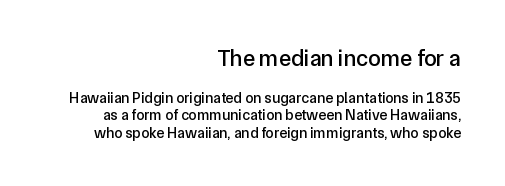
Short and long lines alike share a common ending point at right. The zone under the glyphs is completely vacant. Visually, the top section dominates because its glyphs are scaled up. Notice how the stems are strictly vertical — no italics here. The horizontal fit of the characters is conventional and even.
